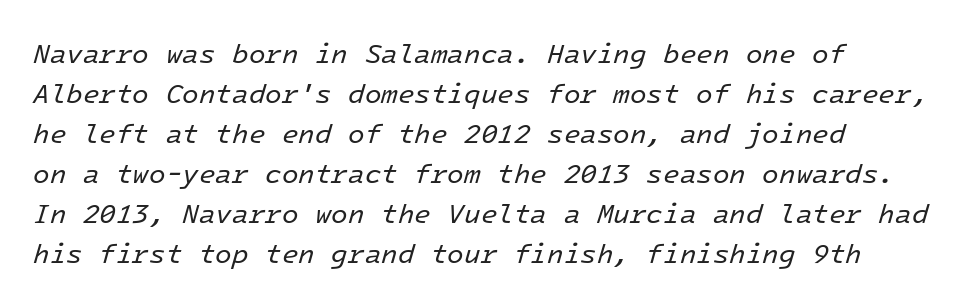
The tracking reads as untouched default to a designer's eye. Yep, that's italic — everything's leaning. The zone under the glyphs is completely vacant. The typeface has the unassuming heft of standard copy or less. Honestly, the row spacing looks completely unremarkable.
